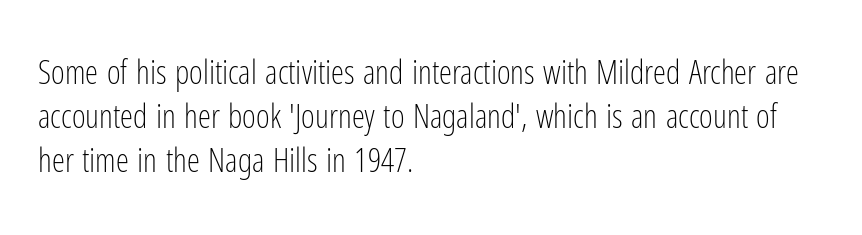
{"serif": "no", "italic": "no", "bold": "no", "weight": "light", "width": "condensed", "stroke_contrast": "low", "x_height": "medium", "monospaced": "no", "underline": "no", "align": "left", "line_spacing": "normal", "line_spacing_ratio": 1.33, "letter_spacing": "normal", "letter_spacing_em": 0.0, "glyph_px": 33}
